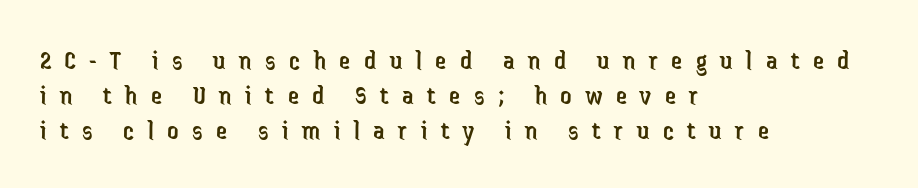
The image shows 28 px regular-weight, condensed sans-serif type, upright; set left-aligned, normal line spacing (1.25x), unusually wide letter spacing (+0.48 em), not underlined; low stroke contrast and a medium x-height.
